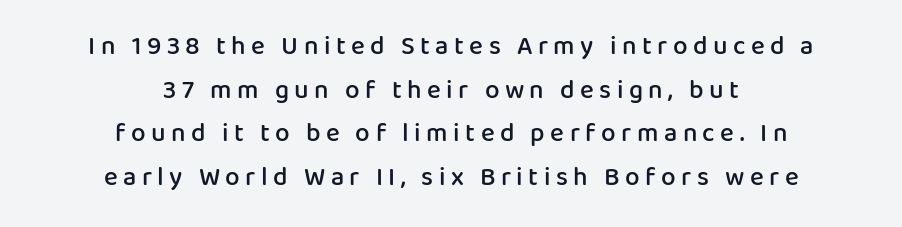
{"italic": "no", "bold": "semi", "underline": "no", "align": "center", "line_spacing": "normal", "line_spacing_ratio": 1.68, "letter_spacing": "wide", "letter_spacing_em": 0.21, "glyph_px": 26}
